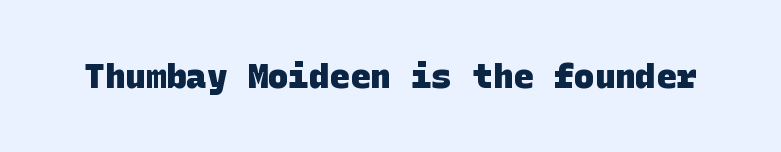
{"serif": "no", "bold": "yes", "weight": "heavy", "width": "normal", "stroke_contrast": "low", "x_height": "large", "underline": "no", "letter_spacing": "normal", "letter_spacing_em": 0.0, "glyph_px": 34}
